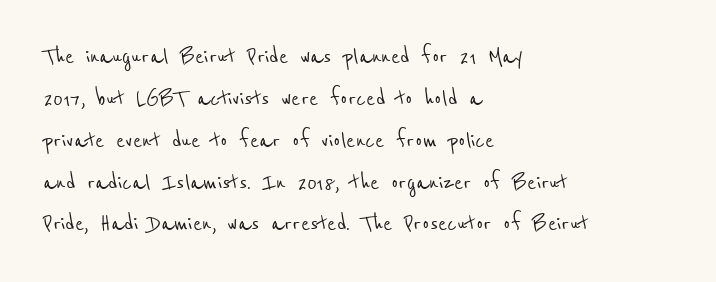
{"underline": "no", "align": "left", "line_spacing": "normal", "line_spacing_ratio": 1.55, "letter_spacing": "normal", "letter_spacing_em": 0.0, "glyph_px": 27}
